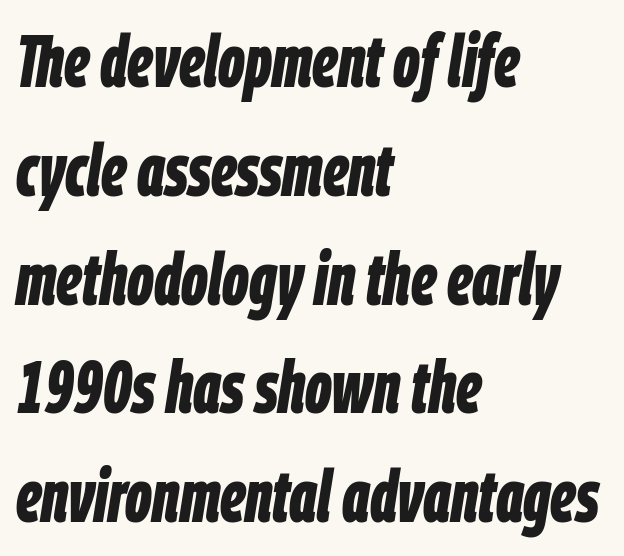
Q: Is the text bold? A: Yes.
Q: Is the text italic (slanted)? A: Yes, it leans right by about 9 degrees.
Q: Is the text underlined? A: No.
Q: How is the paragraph aligned? A: Left-aligned.
Q: Is the spacing between letters normal or unusually wide? A: Normal.
Q: Is the spacing between lines tight, normal or loose? A: Normal.
Q: Width (condensed, normal, or wide)? A: Condensed.
Q: Stroke contrast? A: Low.
Q: x-height? A: Large.
Q: Monospaced? A: No.
